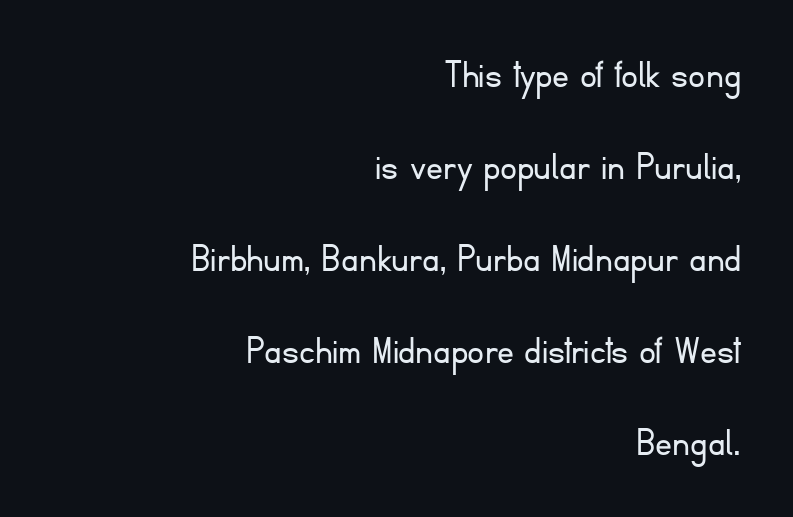
The face used here is proportionally spaced, like ordinary book or web type. Airy leading. In terms of letterform style, serifs are entirely absent. Heaviness? Minimal to ordinary, like unemphasized prose.
